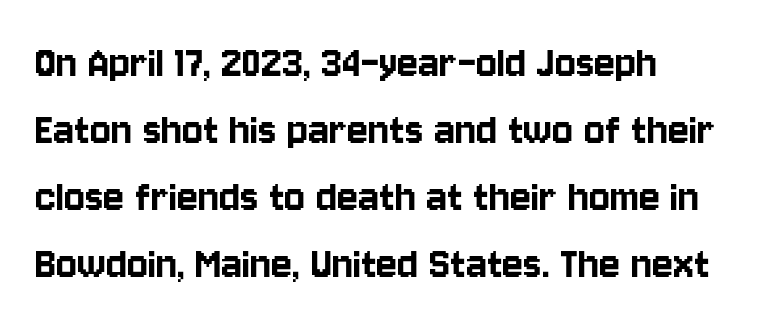
No extra tracking has been applied to these lines. The typography opts for an upright posture over an oblique one. Evenly set lines give the paragraph a standard silhouette. A sans-serif font was chosen for this passage.
